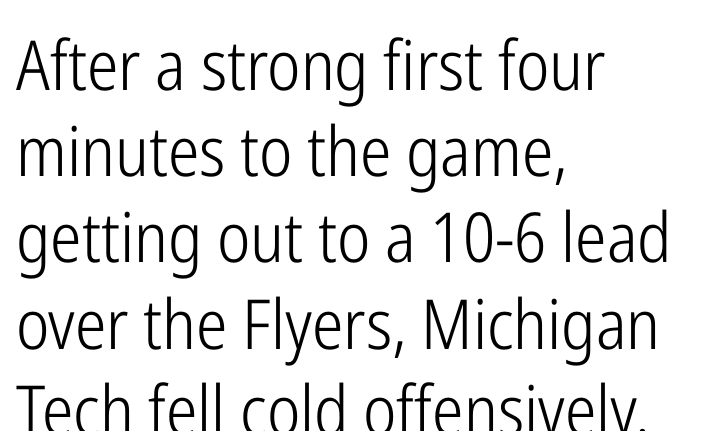
Q: Is the text bold? A: No.
Q: Is the text italic (slanted)? A: No, it is upright.
Q: Is the typeface a serif or a sans-serif typeface? A: Sans-serif.
Q: Is the text underlined? A: No.
Q: How is the paragraph aligned? A: Left-aligned.
Q: Is the spacing between letters normal or unusually wide? A: Normal.
Q: Is the spacing between lines tight, normal or loose? A: Normal.
Q: Width (condensed, normal, or wide)? A: Condensed.
Q: Stroke contrast? A: Low.
Q: x-height? A: Medium.
Q: Monospaced? A: No.
